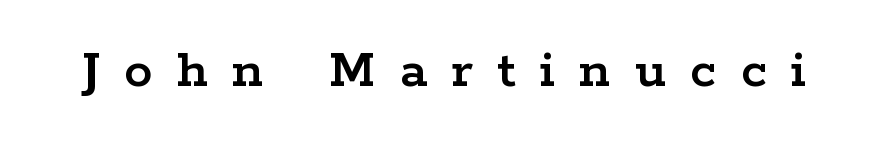
The space directly below the letters is spotless. Note the varied advance widths — an 'i' is clearly narrower than an 'm'. Characters follow at a spacing far wider than the type designer built in. The rendering shows small feet on the letterforms — a serif design. Style check: upright.
